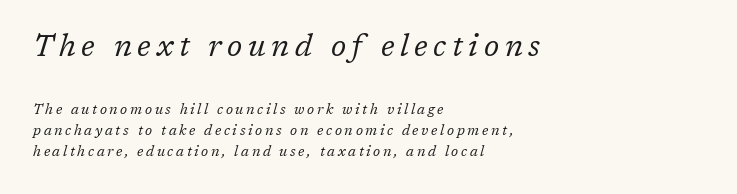
Is this a fixed-width face? No — the glyphs have proportional, varying widths. Look at the bottom of the vertical strokes: they flare into serifs here. Decoration check: the copy has no underline. All the whitespace from short lines collects on the right.
